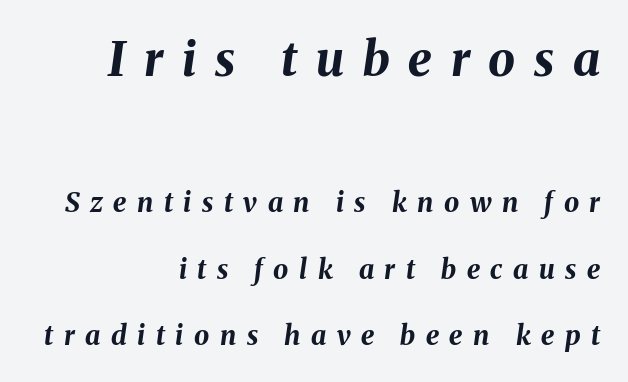
A typesetter would call this proportional, since set widths differ per character. Spacing between characters has been opened up far beyond the box default. If you drew a ruler down the right edge, every line would touch it. The designer dialed line spacing up above the default.
